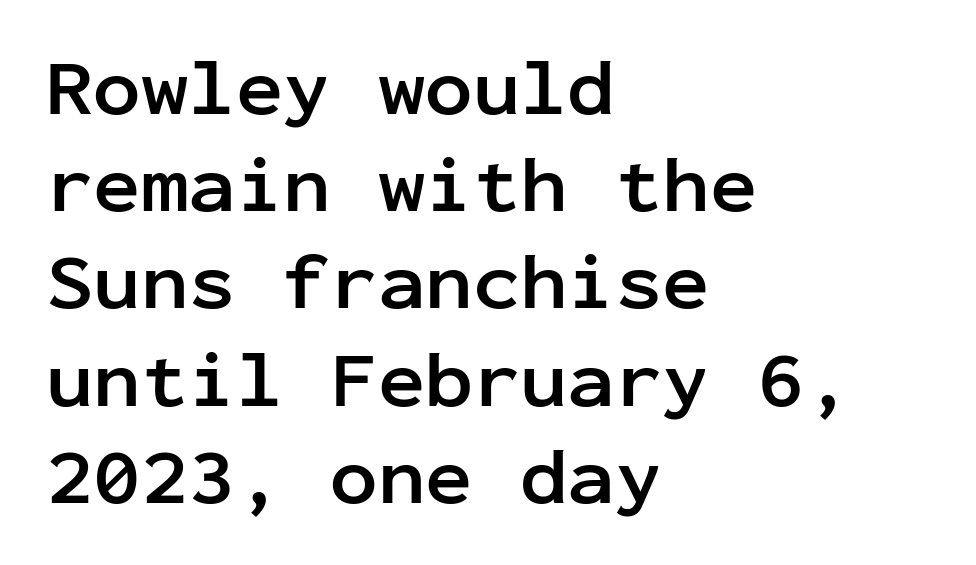
{"serif": "no", "italic": "no", "bold": "yes", "weight": "semibold", "width": "normal", "stroke_contrast": "low", "x_height": "medium", "monospaced": "yes", "underline": "no", "align": "left", "line_spacing_ratio": 1.23, "letter_spacing": "normal", "letter_spacing_em": 0.0, "glyph_px": 79}
